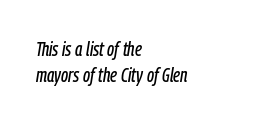
Underlining? Definitely not there. The lines in this sample share a left origin and differ only in where they stop. Vertically, the passage feels balanced, rows spaced as you'd expect. Designer's note — italics engaged. What stands out about the letter spacing? Nothing — it is the standard amount.
